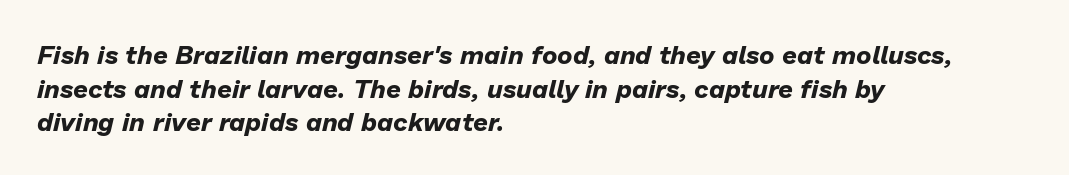
Q: Is the text bold? A: Yes.
Q: Is the text italic (slanted)? A: Yes, it leans right by about 13 degrees.
Q: Is the text underlined? A: No.
Q: How is the paragraph aligned? A: Left-aligned.
Q: Is the spacing between letters normal or unusually wide? A: Normal.
Q: Is the spacing between lines tight, normal or loose? A: Normal.
